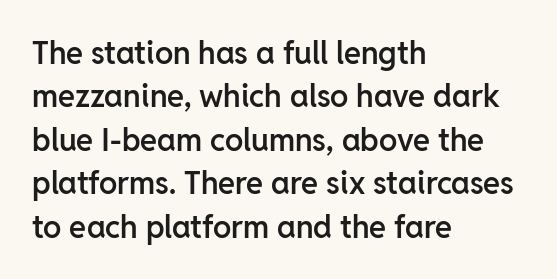
Q: Is the text bold? A: Semi-bold.
Q: Is the text italic (slanted)? A: No, it is upright.
Q: Is the typeface a serif or a sans-serif typeface? A: Sans-serif.
Q: Is the text underlined? A: No.
Q: How is the paragraph aligned? A: Left-aligned.
Q: Is the spacing between letters normal or unusually wide? A: Normal.
Q: Is the spacing between lines tight, normal or loose? A: Normal.
Q: Width (condensed, normal, or wide)? A: Normal.
Q: Stroke contrast? A: Low.
Q: x-height? A: Medium.
Q: Monospaced? A: No.
